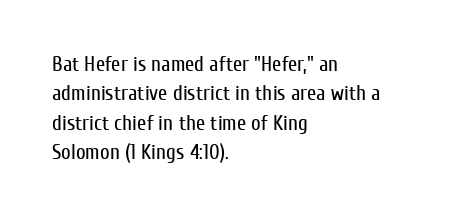
Q: Is the text bold? A: No.
Q: Is the text italic (slanted)? A: No, it is upright.
Q: Is the text underlined? A: No.
Q: How is the paragraph aligned? A: Left-aligned.
Q: Is the spacing between letters normal or unusually wide? A: Normal.
Q: Is the spacing between lines tight, normal or loose? A: Normal.
